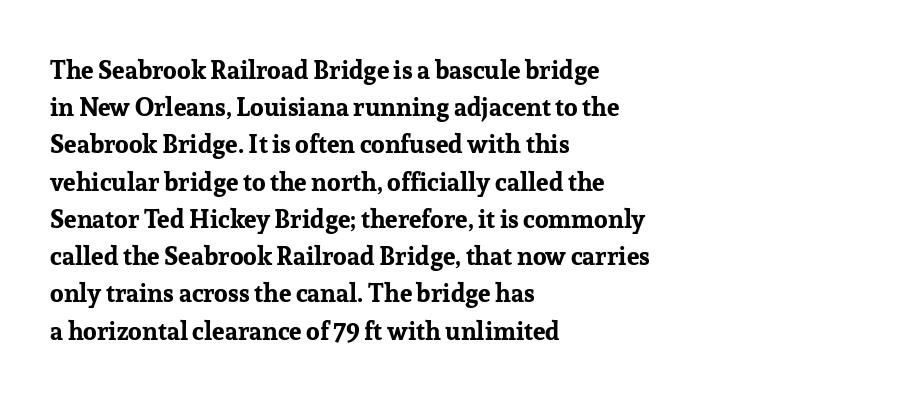
Q: Is the text bold? A: Yes.
Q: Is the text italic (slanted)? A: No, it is upright.
Q: Is the text underlined? A: No.
Q: How is the paragraph aligned? A: Left-aligned.
Q: Is the spacing between letters normal or unusually wide? A: Normal.
Q: Is the spacing between lines tight, normal or loose? A: Normal.
